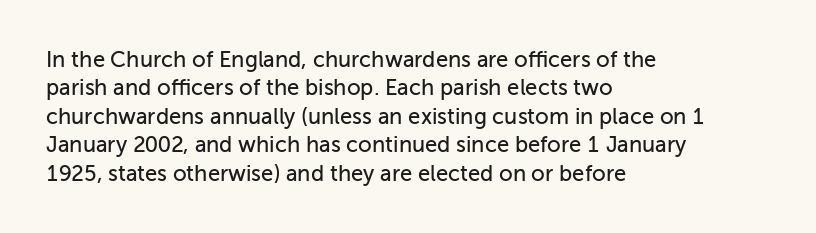
Q: Is the text italic (slanted)? A: No, it is upright.
Q: Is the text underlined? A: No.
Q: How is the paragraph aligned? A: Left-aligned.
Q: Is the spacing between letters normal or unusually wide? A: Normal.
Q: Is the spacing between lines tight, normal or loose? A: Normal.
